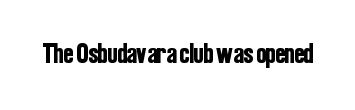
A typesetter would mark this as roman, not italic. The type is set solid horizontally, with unmodified tracking. Plain, unruled lines of type. The passage shown is typeset with a sans-serif family.
